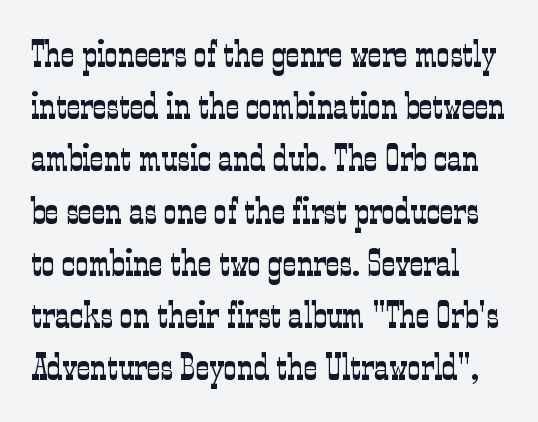
{"serif": "yes", "italic": "no", "bold": "no", "weight": "light", "width": "condensed", "stroke_contrast": "low", "x_height": "medium", "monospaced": "no", "underline": "no", "align": "left", "line_spacing": "normal", "line_spacing_ratio": 1.41, "letter_spacing": "normal", "letter_spacing_em": 0.0, "glyph_px": 37}
